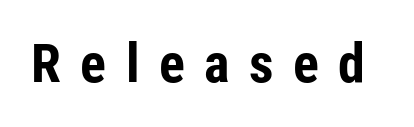
Ascenders rise straight up at ninety degrees. Strong, thick strokes mark this as bold type. Clear beneath every line of the passage. Nope, no serifs anywhere on these letters.
